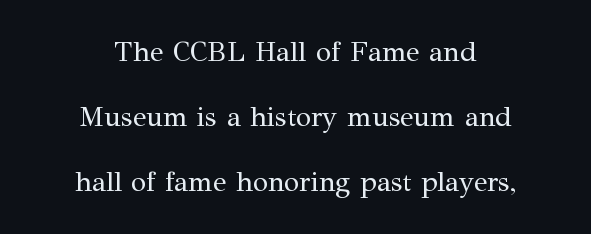
Q: Is the text bold? A: No.
Q: Is the text italic (slanted)? A: No, it is upright.
Q: Is the typeface a serif or a sans-serif typeface? A: Serif.
Q: Is the text underlined? A: No.
Q: How is the paragraph aligned? A: Centered.
Q: Is the spacing between letters normal or unusually wide? A: Normal.
Q: Is the spacing between lines tight, normal or loose? A: Loose.
Q: Width (condensed, normal, or wide)? A: Normal.
Q: Stroke contrast? A: Medium.
Q: x-height? A: Medium.
Q: Monospaced? A: No.
